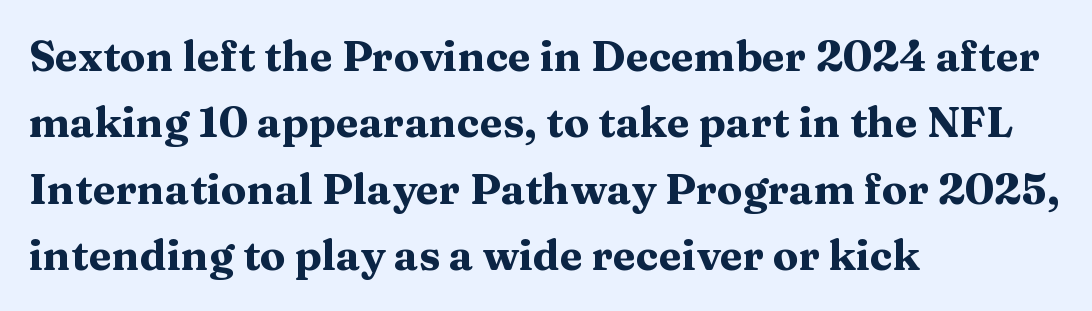
Letter spacing: default. Old-style or modern, the face here clearly has serifs. Regular leading. The zone under the glyphs is completely vacant. The face used here is proportionally spaced, like ordinary book or web type. Every character sits straight up, as roman type does.
